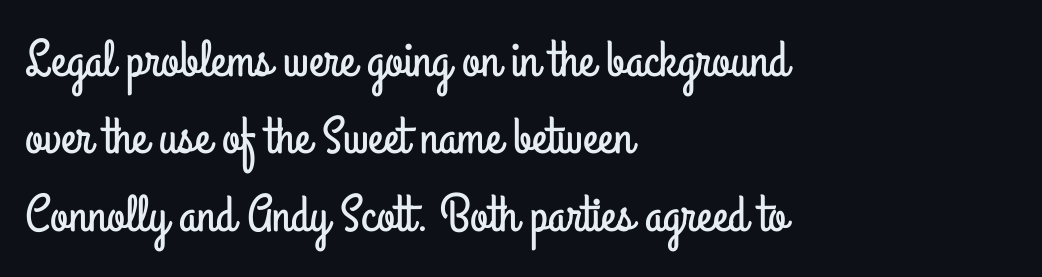
Q: Is the text italic (slanted)? A: No, it is upright.
Q: Is the typeface a serif or a sans-serif typeface? A: Sans-serif.
Q: Is the text underlined? A: No.
Q: How is the paragraph aligned? A: Left-aligned.
Q: Is the spacing between letters normal or unusually wide? A: Normal.
Q: Is the spacing between lines tight, normal or loose? A: Normal.
Q: Width (condensed, normal, or wide)? A: Condensed.
Q: Stroke contrast? A: Low.
Q: x-height? A: Small.
Q: Monospaced? A: No.
